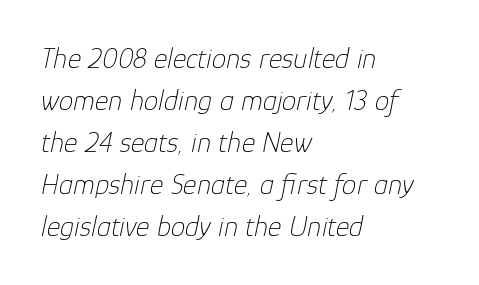
{"italic": "yes", "lean": "right", "slant_degrees": 12, "bold": "no", "weight": "thin", "width": "normal", "stroke_contrast": "low", "x_height": "medium", "monospaced": "no", "underline": "no", "align": "left", "line_spacing": "normal", "line_spacing_ratio": 1.45, "letter_spacing": "normal", "letter_spacing_em": 0.0, "glyph_px": 29}
